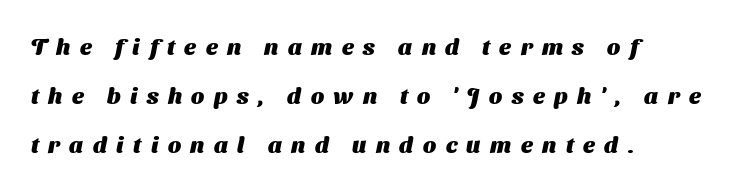
The baseline area is clear. Display-style spreading of the glyphs; the letterfit is very open. The paragraph has a hard left edge and a soft right edge. The designer dialed line spacing up above the default. Weight check: bold — yes, fully.
